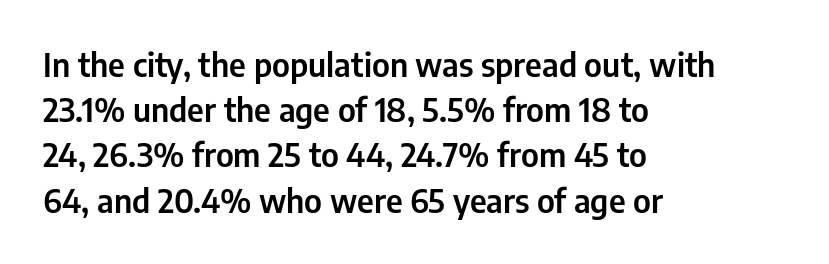
The image shows 33 px condensed sans-serif type, upright; set left-aligned, normal line spacing (1.37x), normal letter spacing, not underlined; low stroke contrast and a medium x-height.
